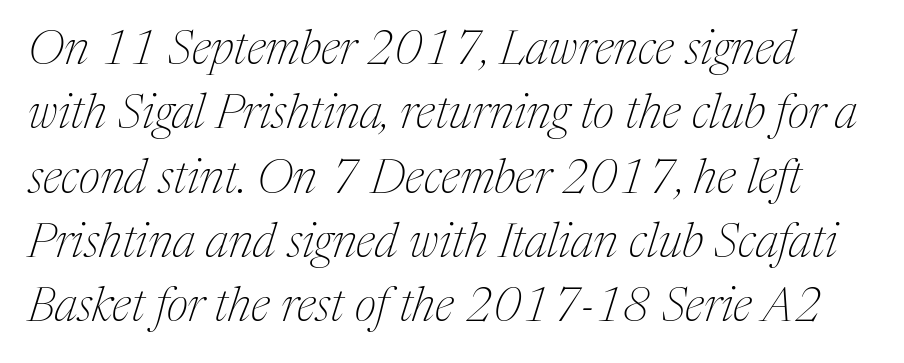
Q: Is the text bold? A: No.
Q: Is the text italic (slanted)? A: Yes, it leans right by about 17 degrees.
Q: Is the typeface a serif or a sans-serif typeface? A: Serif.
Q: Is the text underlined? A: No.
Q: Is the spacing between letters normal or unusually wide? A: Normal.
Q: Is the spacing between lines tight, normal or loose? A: Normal.
Q: Width (condensed, normal, or wide)? A: Normal.
Q: Stroke contrast? A: Medium.
Q: x-height? A: Medium.
Q: Monospaced? A: No.
